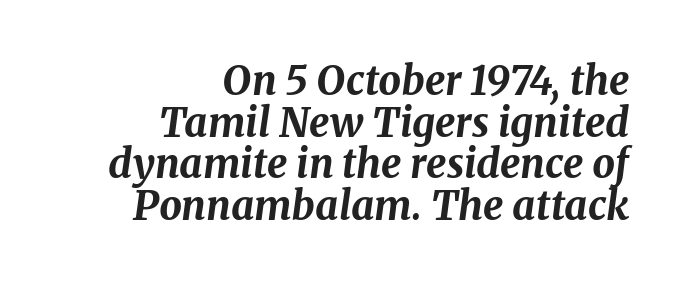
Between one letter and the next there's only the usual sliver of space. Horizontally, the lines are justified to the trailing edge only. On the weight axis this lands at bold, roughly 700. This sample trades vertical openness for compactness between lines. The strip under each line holds only bare page. These lines were composed using italics.
